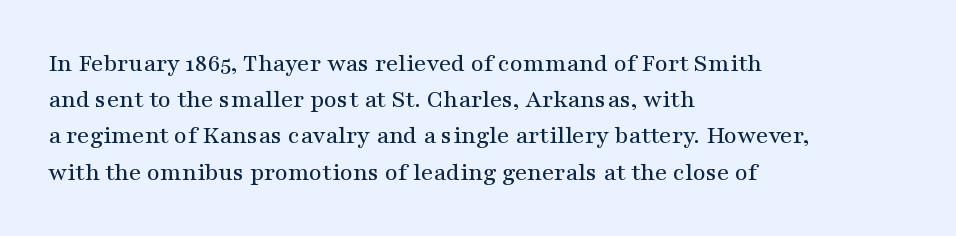
Q: Is the text italic (slanted)? A: No, it is upright.
Q: Is the text underlined? A: No.
Q: How is the paragraph aligned? A: Left-aligned.
Q: Is the spacing between letters normal or unusually wide? A: Normal.
Q: Is the spacing between lines tight, normal or loose? A: Normal.
